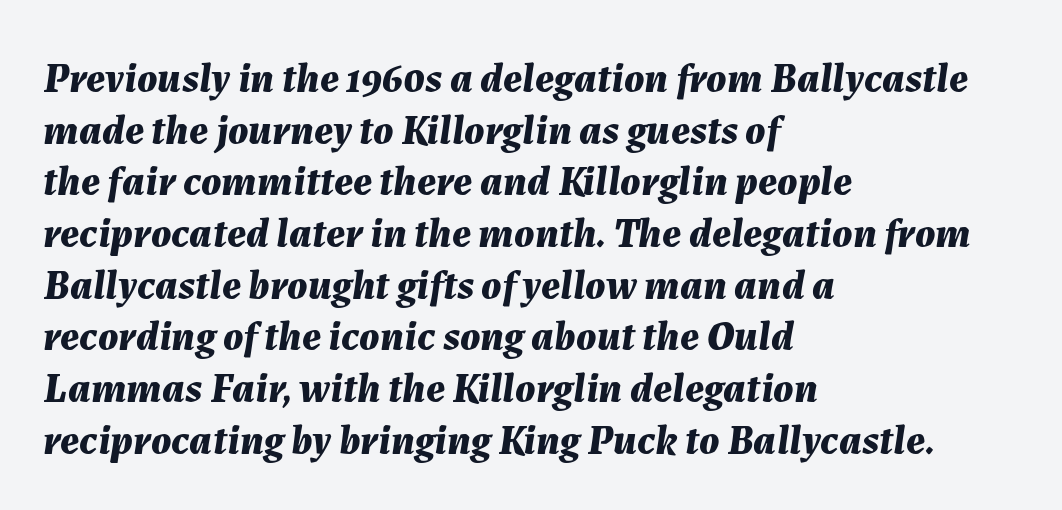
The image shows 42 px bold type, italic (leaning right); set left-aligned, line spacing 1.23x, normal letter spacing, not underlined; medium stroke contrast and a medium x-height.
